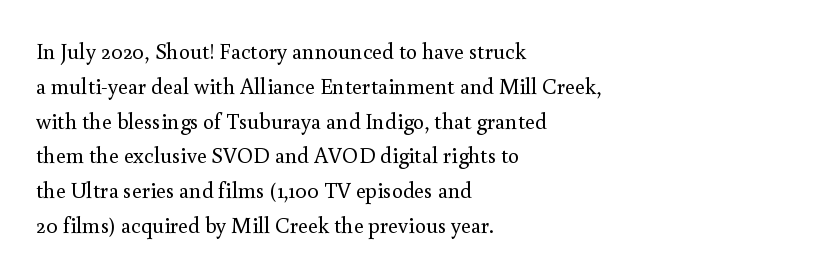
{"italic": "no", "bold": "no", "underline": "no", "align": "left", "line_spacing": "normal", "line_spacing_ratio": 1.58, "letter_spacing": "normal", "letter_spacing_em": 0.0, "glyph_px": 22}
